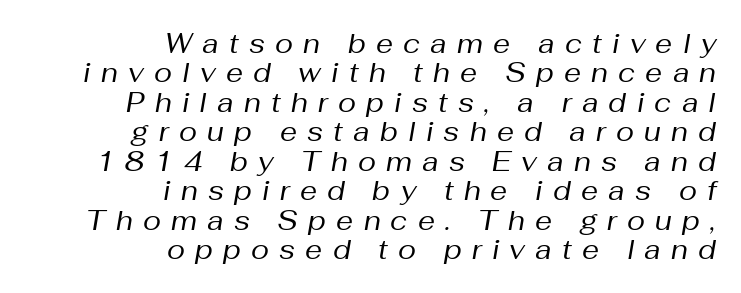
The image shows 27 px text type, italic (leaning right); set right-aligned, tight line spacing (1.09x), unusually wide letter spacing (+0.38 em), not underlined.
